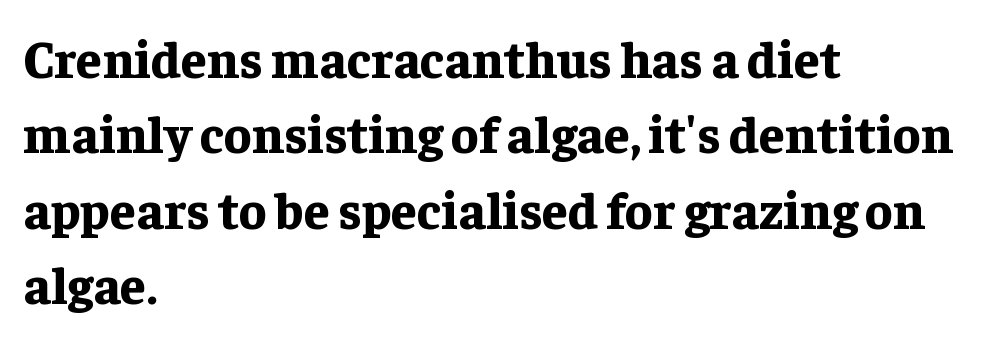
The image shows 52 px bold serif type, upright; set left-aligned, normal line spacing (1.45x), normal letter spacing, not underlined; low stroke contrast and a medium x-height.
